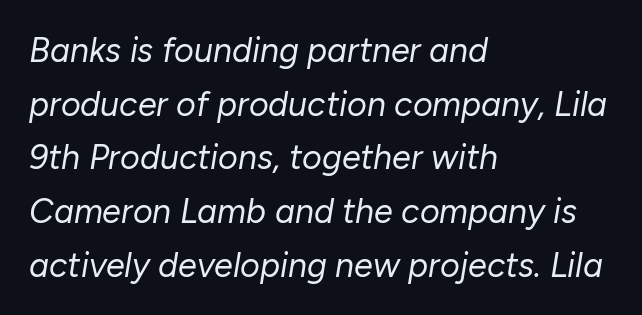
{"italic": "yes", "lean": "right", "slant_degrees": 10, "bold": "no", "weight": "regular", "width": "normal", "stroke_contrast": "low", "x_height": "medium", "monospaced": "no", "underline": "no", "align": "left", "line_spacing": "normal", "line_spacing_ratio": 1.58, "letter_spacing": "normal", "letter_spacing_em": 0.0, "glyph_px": 34}
